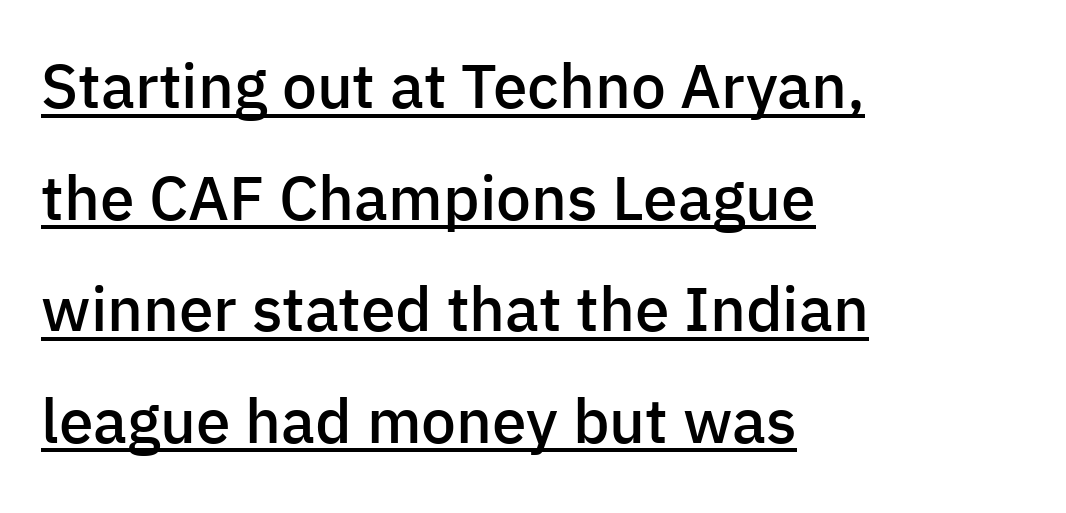
The image shows 62 px semibold sans-serif type, upright; set left-aligned, line spacing 1.8x, normal letter spacing, underlined; low stroke contrast and a medium x-height.
